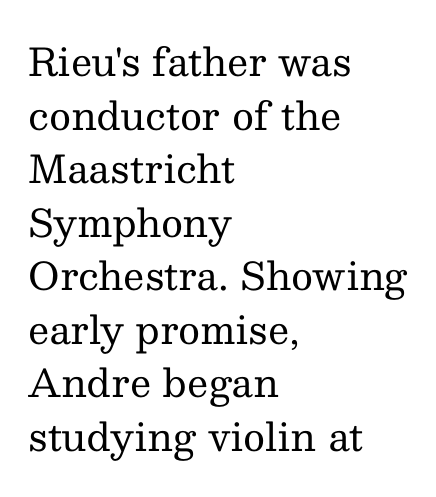
The vertical gap from one line to the next is medium. The passage shown is typed in a proportional face where columns would drift. These lines stack with their left ends in a neat column. The strokes carry an ordinary text weight at most. Designer's note — italics off, roman on.
